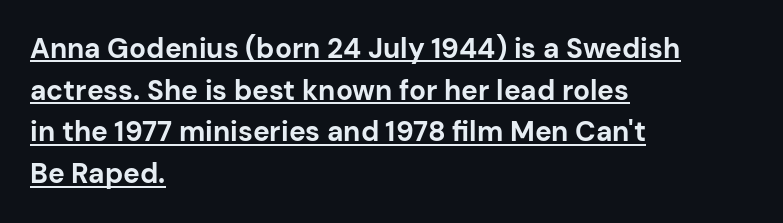
{"serif": "no", "italic": "no", "bold": "yes", "weight": "bold", "width": "normal", "stroke_contrast": "low", "x_height": "medium", "monospaced": "no", "underline": "yes", "align": "left", "line_spacing": "normal", "line_spacing_ratio": 1.49, "letter_spacing": "normal", "letter_spacing_em": 0.0, "glyph_px": 28}
